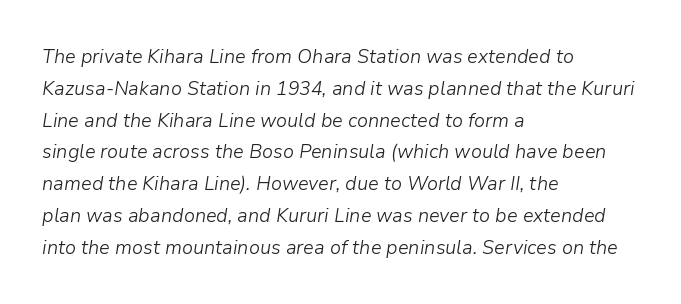
Q: Is the text bold? A: No.
Q: Is the text italic (slanted)? A: Yes, it leans right by about 9 degrees.
Q: Is the text underlined? A: No.
Q: How is the paragraph aligned? A: Left-aligned.
Q: Is the spacing between letters normal or unusually wide? A: Normal.
Q: Is the spacing between lines tight, normal or loose? A: Normal.
